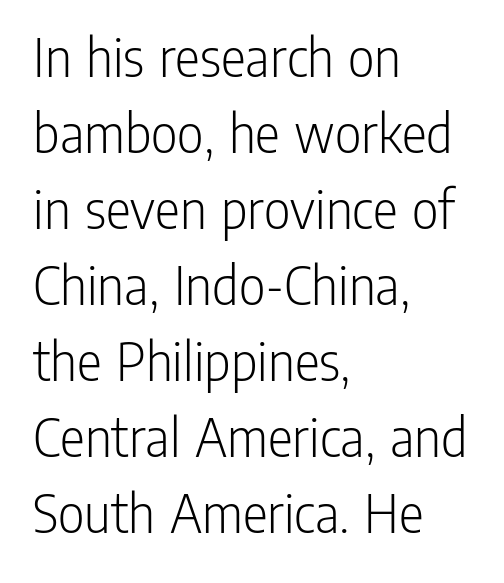
Q: Is the text bold? A: No.
Q: Is the text italic (slanted)? A: No, it is upright.
Q: Is the typeface a serif or a sans-serif typeface? A: Sans-serif.
Q: Is the text underlined? A: No.
Q: How is the paragraph aligned? A: Left-aligned.
Q: Is the spacing between letters normal or unusually wide? A: Normal.
Q: Is the spacing between lines tight, normal or loose? A: Normal.
Q: Width (condensed, normal, or wide)? A: Condensed.
Q: Stroke contrast? A: Low.
Q: x-height? A: Medium.
Q: Monospaced? A: No.
